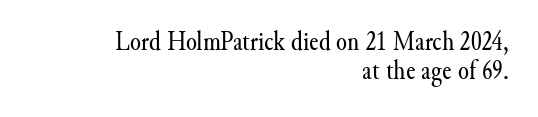
{"serif": "yes", "italic": "no", "bold": "no", "weight": "regular", "width": "normal", "stroke_contrast": "medium", "x_height": "small", "monospaced": "no", "underline": "no", "align": "right", "line_spacing": "tight", "line_spacing_ratio": 1.04, "letter_spacing": "normal", "letter_spacing_em": 0.0, "glyph_px": 28}
